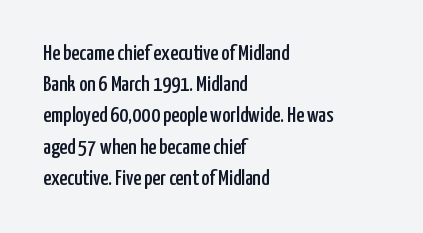
The image shows 22 px text type, upright; set left-aligned, normal line spacing (1.42x), normal letter spacing, not underlined.
